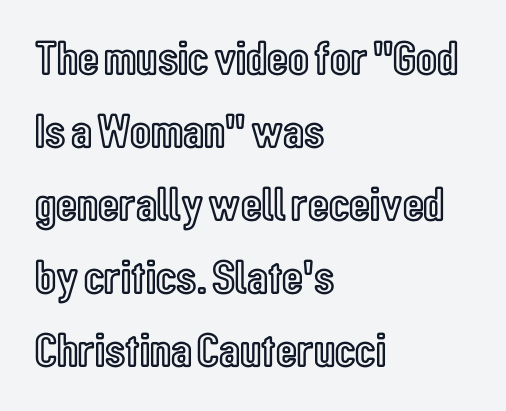
Q: Is the text italic (slanted)? A: No, it is upright.
Q: Is the text underlined? A: No.
Q: How is the paragraph aligned? A: Left-aligned.
Q: Is the spacing between letters normal or unusually wide? A: Normal.
Q: Is the spacing between lines tight, normal or loose? A: Normal.
Q: Width (condensed, normal, or wide)? A: Condensed.
Q: x-height? A: Medium.
Q: Monospaced? A: No.
